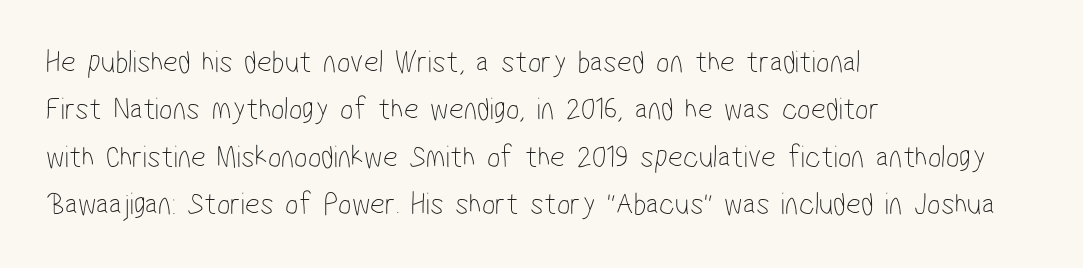
The image shows 32 px thin, condensed sans-serif type; set left-aligned, normal line spacing (1.48x), normal letter spacing, not underlined; low stroke contrast and a medium x-height.
